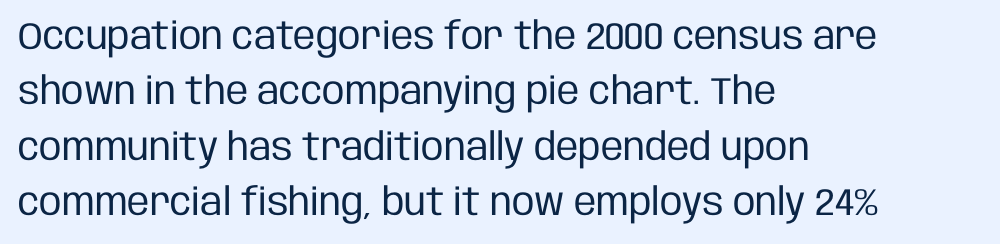
The image shows 38 px regular-weight, condensed sans-serif type, upright; set left-aligned, normal line spacing (1.46x), normal letter spacing, not underlined; low stroke contrast and a large x-height.
